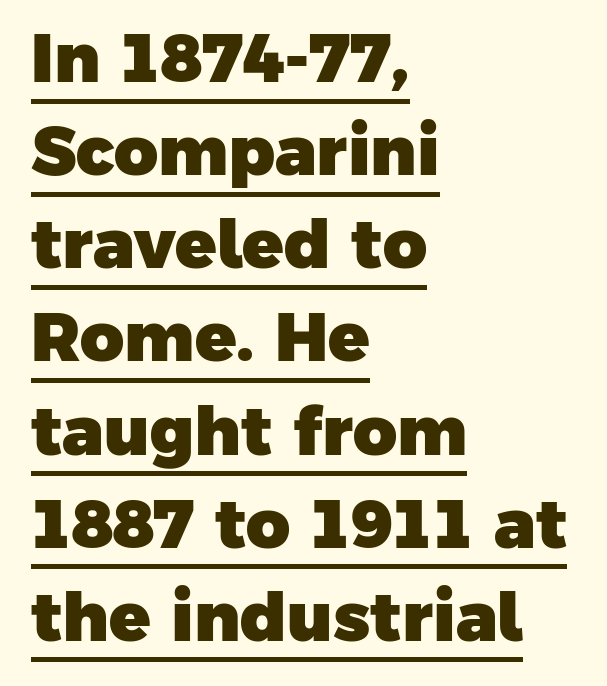
{"serif": "no", "bold": "yes", "weight": "heavy", "width": "normal", "stroke_contrast": "low", "x_height": "medium", "monospaced": "no", "underline": "yes", "align": "left", "line_spacing": "normal", "line_spacing_ratio": 1.37, "letter_spacing": "normal", "letter_spacing_em": 0.0, "glyph_px": 68}
